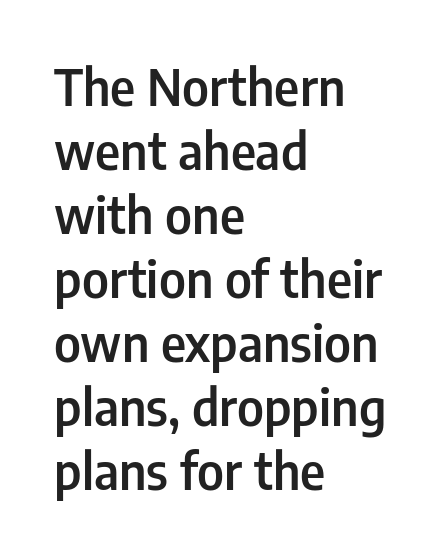
The image shows 50 px semibold, condensed sans-serif type, upright; set left-aligned, normal line spacing (1.28x), normal letter spacing, not underlined; low stroke contrast and a medium x-height.
